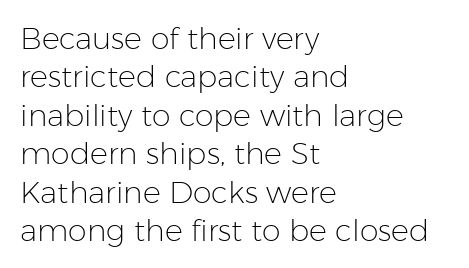
{"serif": "no", "italic": "no", "bold": "no", "weight": "light", "width": "normal", "stroke_contrast": "low", "x_height": "medium", "monospaced": "no", "underline": "no", "align": "left", "line_spacing": "normal", "line_spacing_ratio": 1.28, "letter_spacing": "normal", "letter_spacing_em": 0.0, "glyph_px": 30}
